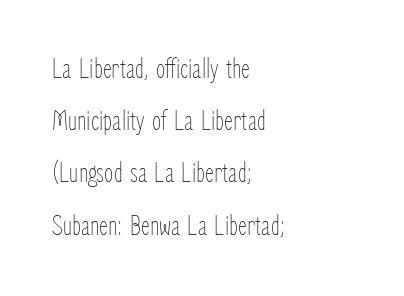
Check under the words: just untouched page. The typeface has the unassuming heft of standard copy or less. Designer's note — italics off, roman on. Each letter keeps its own natural width here, so spacing adapts to shape. The text block is weighted toward the left margin, trailing off unevenly rightward. The gaps between neighbouring characters are ordinary and unremarkable.
